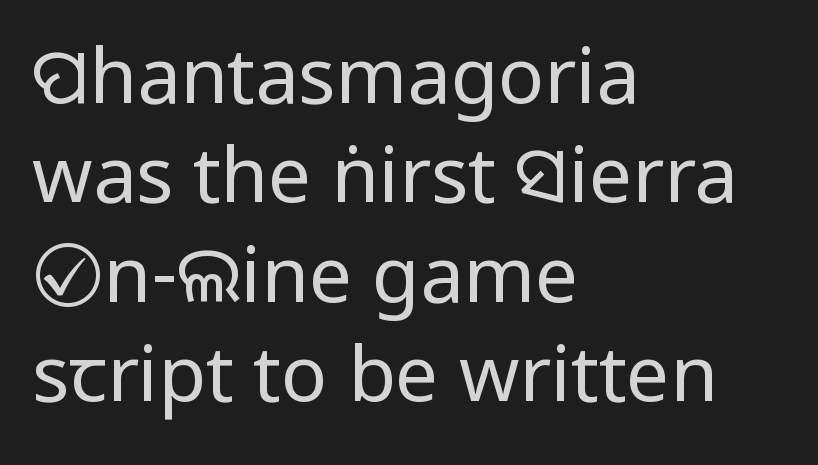
{"serif": "no", "italic": "no", "bold": "no", "weight": "regular", "width": "condensed", "stroke_contrast": "low", "x_height": "large", "monospaced": "no", "underline": "no", "align": "left", "line_spacing": "normal", "line_spacing_ratio": 1.29, "letter_spacing": "normal", "letter_spacing_em": 0.0, "glyph_px": 77}
